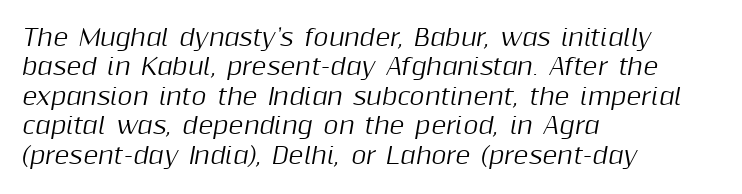
Q: Is the text italic (slanted)? A: Yes, it leans right by about 10 degrees.
Q: Is the text underlined? A: No.
Q: How is the paragraph aligned? A: Left-aligned.
Q: Is the spacing between letters normal or unusually wide? A: Normal.
Q: Is the spacing between lines tight, normal or loose? A: Normal.
